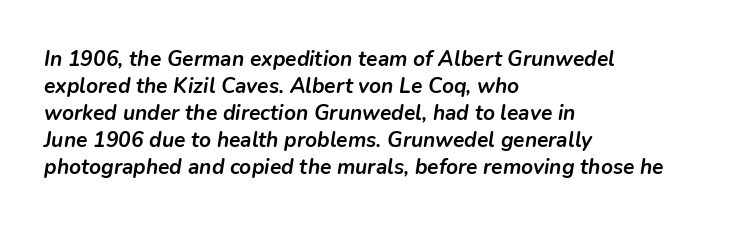
The image shows 21 px bold type, italic (leaning right); set left-aligned, normal line spacing (1.29x), normal letter spacing, not underlined.
